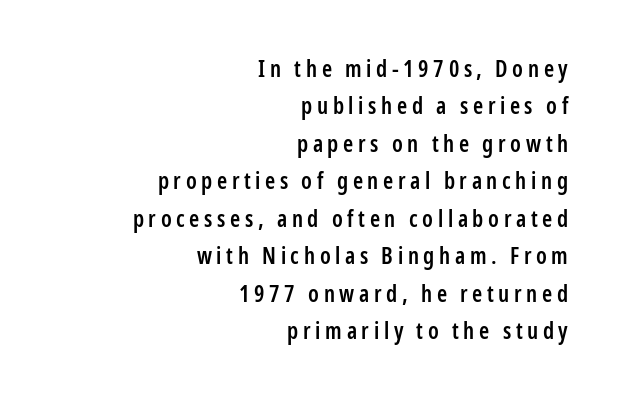
Q: Is the text bold? A: Semi-bold.
Q: Is the text italic (slanted)? A: No, it is upright.
Q: Is the text underlined? A: No.
Q: How is the paragraph aligned? A: Right-aligned.
Q: Is the spacing between letters normal or unusually wide? A: Unusually wide.
Q: Is the spacing between lines tight, normal or loose? A: Normal.
